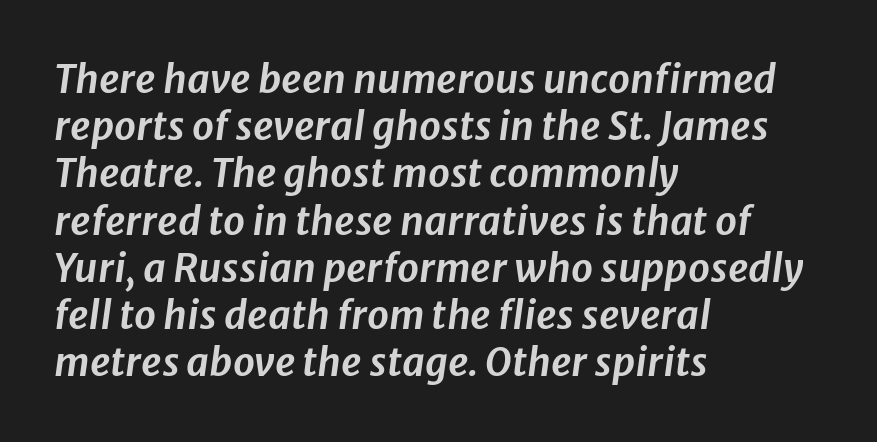
The image shows 39 px text type, italic (leaning right); set left-aligned, line spacing 1.21x, normal letter spacing, not underlined; low stroke contrast and a medium x-height.
